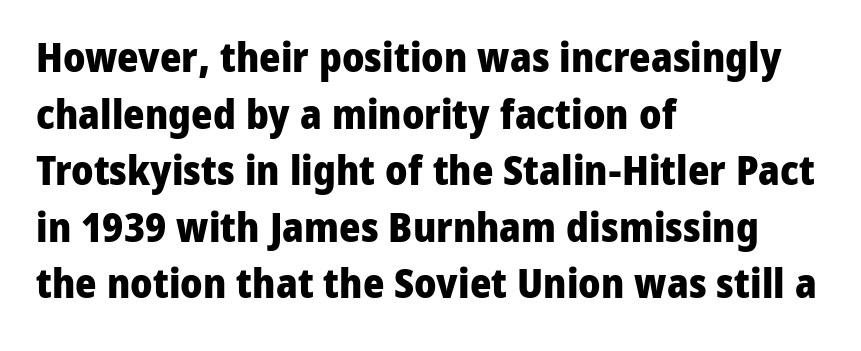
The image shows 41 px heavy sans-serif type, upright; set left-aligned, normal line spacing (1.38x), normal letter spacing, not underlined; low stroke contrast and a medium x-height.
